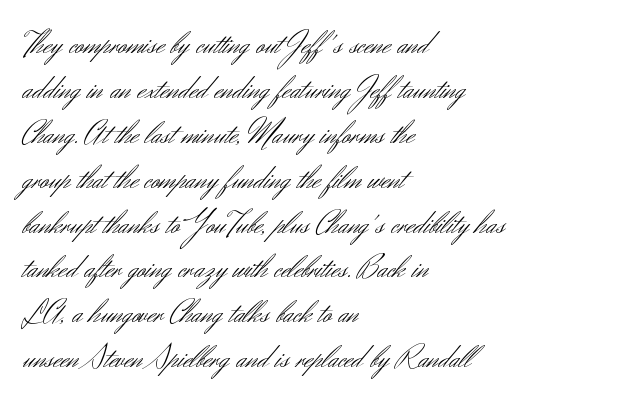
The image shows 33 px light sans-serif type; set left-aligned, normal line spacing (1.36x), normal letter spacing, not underlined; medium stroke contrast and a small x-height.
